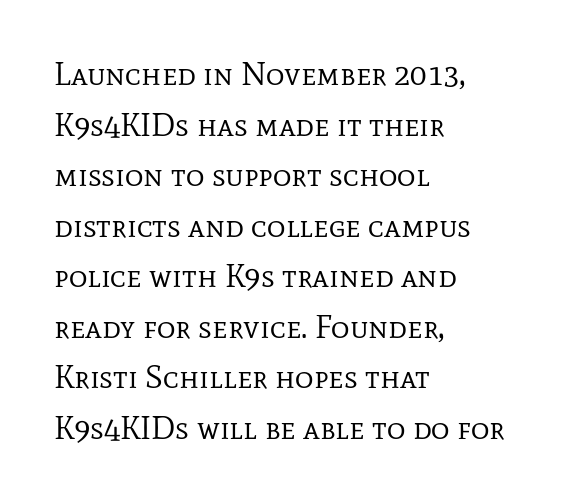
On a weight scale, this lands at 450 or below. In terms of letterform style, serifs are clearly present. Nothing unusual about the tracking: characters are spaced as the font intends. A typesetter would call this proportional, since set widths differ per character.
